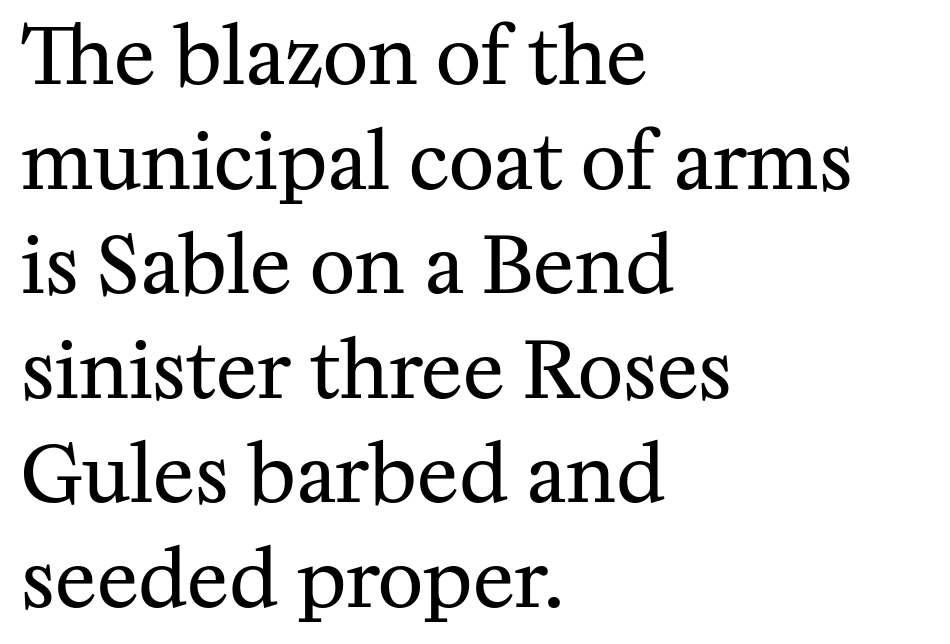
Q: Is the text bold? A: No.
Q: Is the text italic (slanted)? A: No, it is upright.
Q: Is the typeface a serif or a sans-serif typeface? A: Serif.
Q: Is the text underlined? A: No.
Q: How is the paragraph aligned? A: Left-aligned.
Q: Is the spacing between letters normal or unusually wide? A: Normal.
Q: Is the spacing between lines tight, normal or loose? A: Normal.
Q: Width (condensed, normal, or wide)? A: Normal.
Q: Stroke contrast? A: Medium.
Q: x-height? A: Medium.
Q: Monospaced? A: No.
